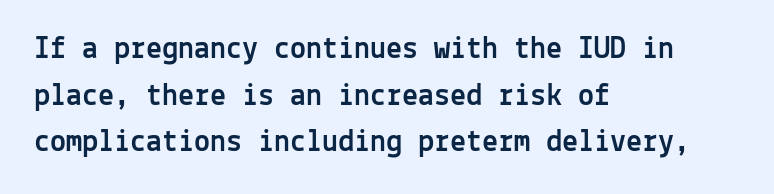
Baseline-to-baseline distance is the conventional proportion of letter height. Typographically, this falls in the sans-serif category. Unmarked baselines from the first word to the last. Designer's note — italics off, roman on. The letters march in equal steps, a hallmark of fixed-pitch type.
